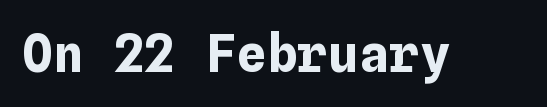
The image shows 51 px bold type, upright; set normal letter spacing, not underlined; low stroke contrast and a medium x-height.
